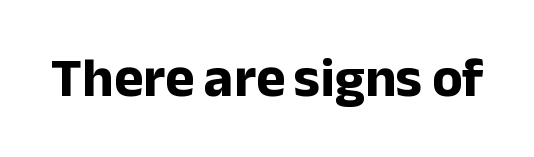
{"serif": "no", "italic": "no", "bold": "yes", "weight": "bold", "width": "normal", "stroke_contrast": "low", "x_height": "medium", "monospaced": "no", "underline": "no", "letter_spacing": "normal", "letter_spacing_em": 0.0, "glyph_px": 56}
